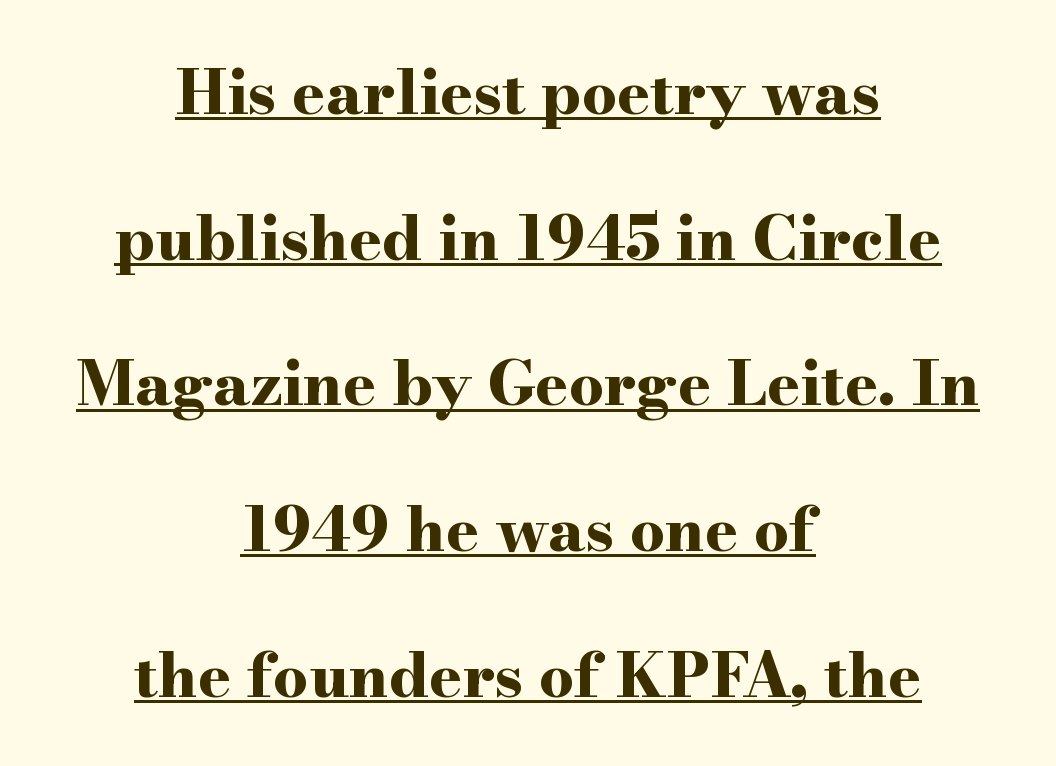
The image shows 62 px bold, wide serif type, upright; set centered, loose line spacing (2.35x), normal letter spacing, underlined; high stroke contrast and a small x-height.
